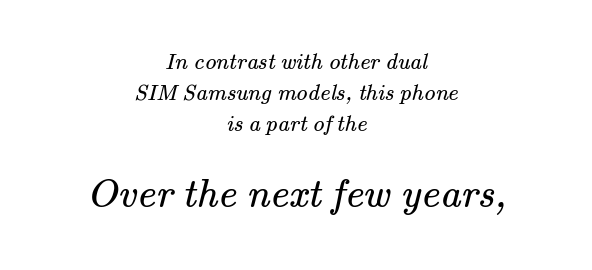
The paragraph has two soft edges and a firm central axis. In terms of leading, this rendering sits right in the middle. Type size steps up from the first block to the second. The letters advance in unequal steps, a hallmark of proportional type. The rendering shows small feet on the letterforms — a serif design. The tracking reads as untouched default to a designer's eye.
